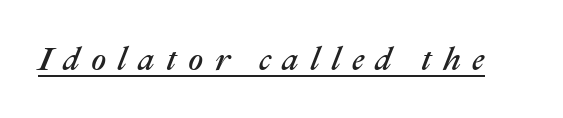
{"italic": "yes", "lean": "right", "slant_degrees": 22, "width": "normal", "stroke_contrast": "medium", "x_height": "medium", "monospaced": "no", "underline": "yes", "letter_spacing": "wide", "letter_spacing_em": 0.34, "glyph_px": 33}
